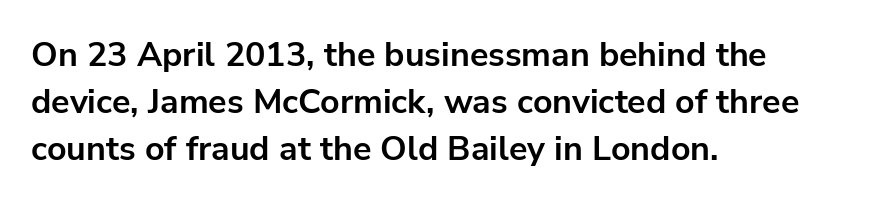
{"serif": "no", "italic": "no", "bold": "yes", "weight": "bold", "width": "normal", "stroke_contrast": "low", "x_height": "medium", "monospaced": "no", "underline": "no", "align": "left", "line_spacing": "normal", "line_spacing_ratio": 1.38, "letter_spacing": "normal", "letter_spacing_em": 0.0, "glyph_px": 34}
